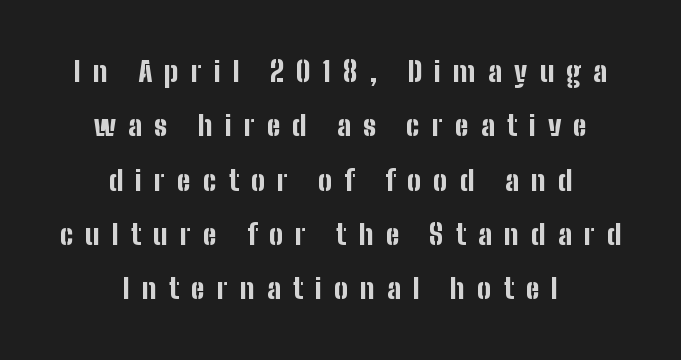
The image shows 28 px bold, condensed sans-serif type, upright; set centered, loose line spacing (1.94x), unusually wide letter spacing (+0.43 em), not underlined; low stroke contrast and a medium x-height.
